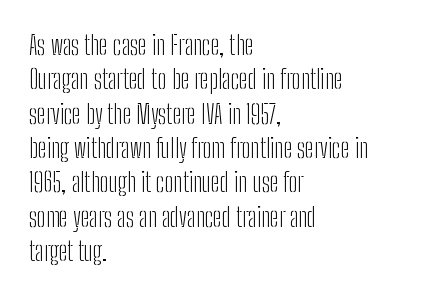
Leftover space on each line is placed entirely after the last word. Notice how the stems are strictly vertical — no italics here. The rendering uses a moderate line-height, typical for paragraphs. Underlining? Definitely not there. A light-to-regular cut is what we see here.
